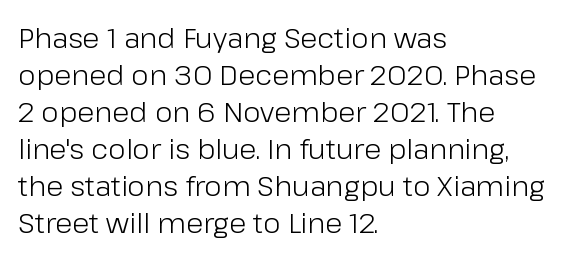
Q: Is the text bold? A: No.
Q: Is the text italic (slanted)? A: No, it is upright.
Q: Is the typeface a serif or a sans-serif typeface? A: Sans-serif.
Q: Is the text underlined? A: No.
Q: How is the paragraph aligned? A: Left-aligned.
Q: Is the spacing between letters normal or unusually wide? A: Normal.
Q: Is the spacing between lines tight, normal or loose? A: Normal.
Q: Width (condensed, normal, or wide)? A: Normal.
Q: Stroke contrast? A: Low.
Q: x-height? A: Medium.
Q: Monospaced? A: No.
